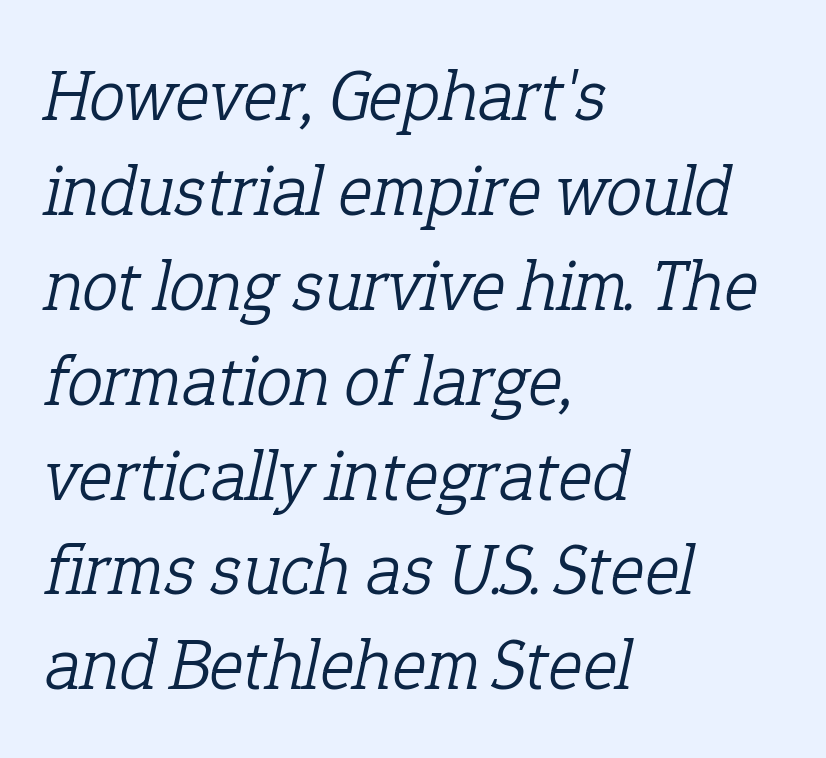
The image shows 73 px light serif type, italic (leaning right); set left-aligned, normal line spacing (1.3x), normal letter spacing, not underlined; low stroke contrast and a medium x-height.
